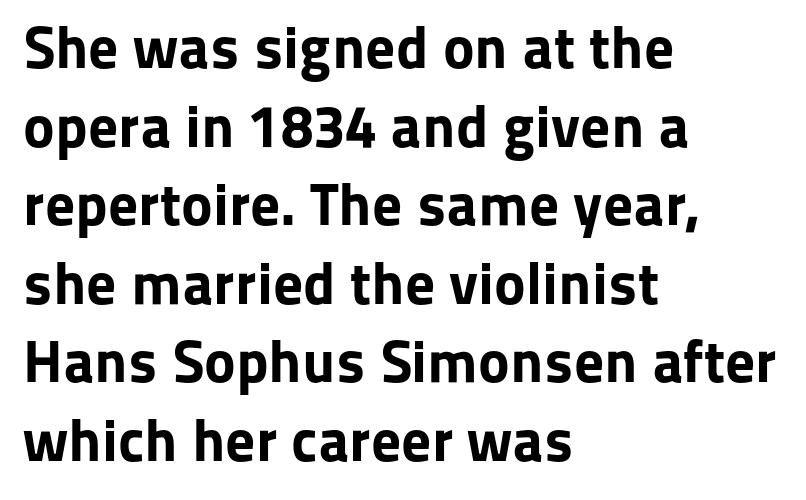
Q: Is the text bold? A: Yes.
Q: Is the text italic (slanted)? A: No, it is upright.
Q: Is the typeface a serif or a sans-serif typeface? A: Sans-serif.
Q: Is the text underlined? A: No.
Q: How is the paragraph aligned? A: Left-aligned.
Q: Is the spacing between letters normal or unusually wide? A: Normal.
Q: Is the spacing between lines tight, normal or loose? A: Normal.
Q: Width (condensed, normal, or wide)? A: Normal.
Q: Stroke contrast? A: Low.
Q: x-height? A: Medium.
Q: Monospaced? A: No.
